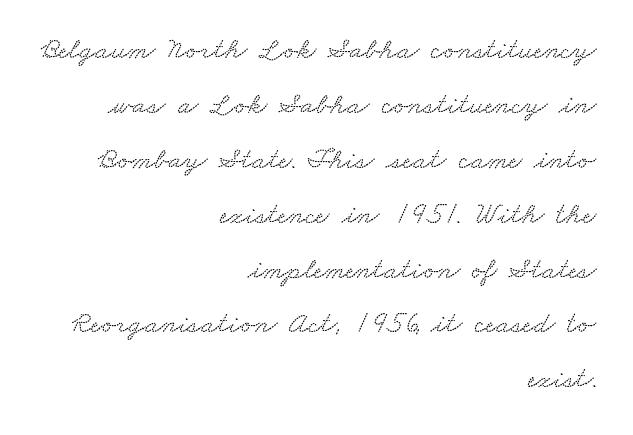
{"serif": "yes", "width": "wide", "stroke_contrast": "medium", "x_height": "small", "monospaced": "no", "underline": "no", "align": "right", "line_spacing_ratio": 1.83, "letter_spacing": "normal", "letter_spacing_em": 0.0, "glyph_px": 30}
